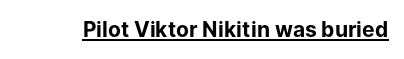
Q: Is the text bold? A: Yes.
Q: Is the text italic (slanted)? A: No, it is upright.
Q: Is the text underlined? A: Yes.
Q: Is the spacing between letters normal or unusually wide? A: Normal.
